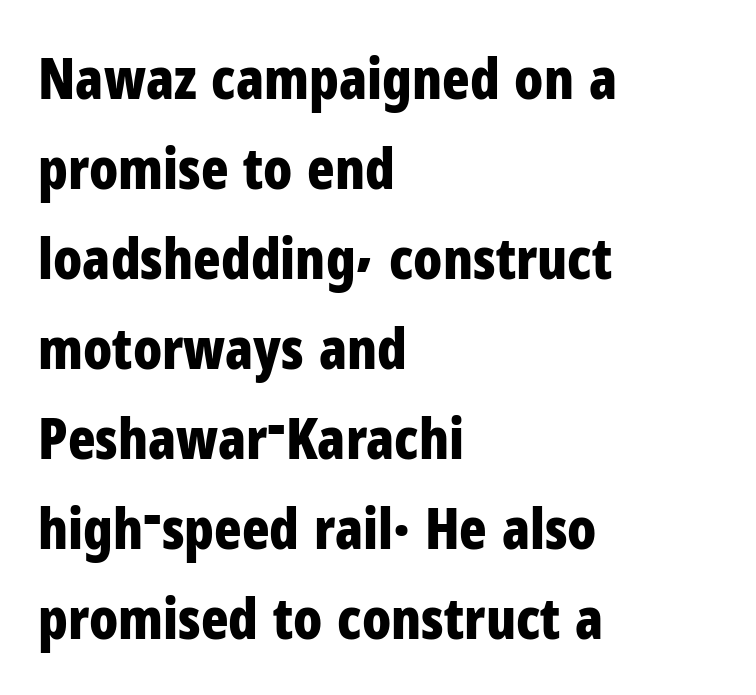
The image shows 57 px bold, condensed sans-serif type, upright; set left-aligned, normal line spacing (1.58x), normal letter spacing, not underlined; low stroke contrast and a medium x-height.
